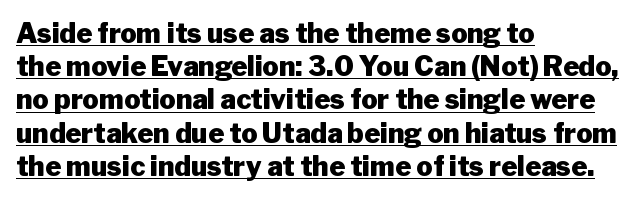
Q: Is the text bold? A: Yes.
Q: Is the text italic (slanted)? A: No, it is upright.
Q: Is the text underlined? A: Yes.
Q: How is the paragraph aligned? A: Left-aligned.
Q: Is the spacing between letters normal or unusually wide? A: Normal.
